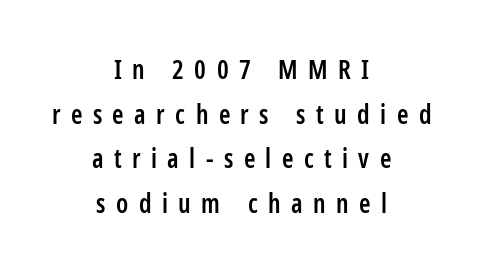
The font's upright variant was chosen for this text. Centered paragraph, ragged on both sides. Substantial extra tracking has been applied to these lines. Compared with an ordinary text face, these strokes are moderately heavier — a semibold. Honestly, there is no underline to notice here at all.
